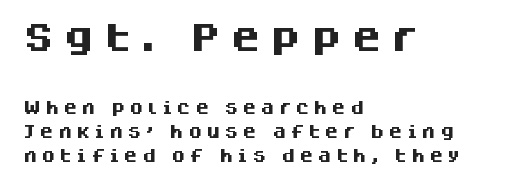
Q: Is the text bold? A: Yes.
Q: Is the text italic (slanted)? A: No, it is upright.
Q: Is the typeface a serif or a sans-serif typeface? A: Sans-serif.
Q: Is the text underlined? A: No.
Q: How is the paragraph aligned? A: Left-aligned.
Q: Is the spacing between letters normal or unusually wide? A: Unusually wide.
Q: Which block of text is set in a larger size, the first (top) or the second (bottom)? A: The first (top) one.
Q: Width (condensed, normal, or wide)? A: Normal.
Q: Stroke contrast? A: Medium.
Q: x-height? A: Large.
Q: Monospaced? A: No.
